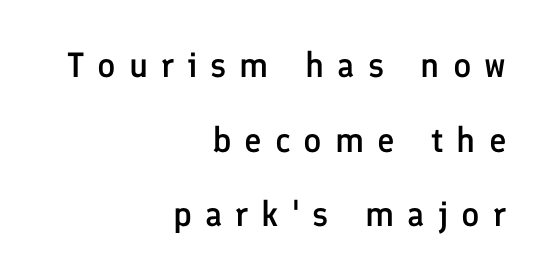
Q: Is the text bold? A: Semi-bold.
Q: Is the text italic (slanted)? A: No, it is upright.
Q: Is the typeface a serif or a sans-serif typeface? A: Sans-serif.
Q: Is the text underlined? A: No.
Q: How is the paragraph aligned? A: Right-aligned.
Q: Is the spacing between letters normal or unusually wide? A: Unusually wide.
Q: Is the spacing between lines tight, normal or loose? A: Loose.
Q: Width (condensed, normal, or wide)? A: Normal.
Q: Stroke contrast? A: Low.
Q: x-height? A: Medium.
Q: Monospaced? A: No.
